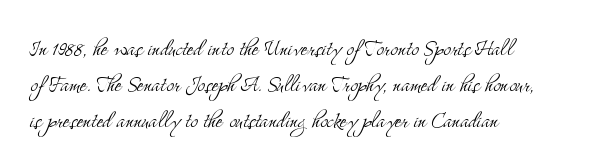
{"serif": "yes", "bold": "no", "weight": "light", "width": "condensed", "stroke_contrast": "medium", "x_height": "small", "monospaced": "no", "underline": "no", "align": "left", "line_spacing": "normal", "line_spacing_ratio": 1.28, "letter_spacing": "normal", "letter_spacing_em": 0.0, "glyph_px": 28}
